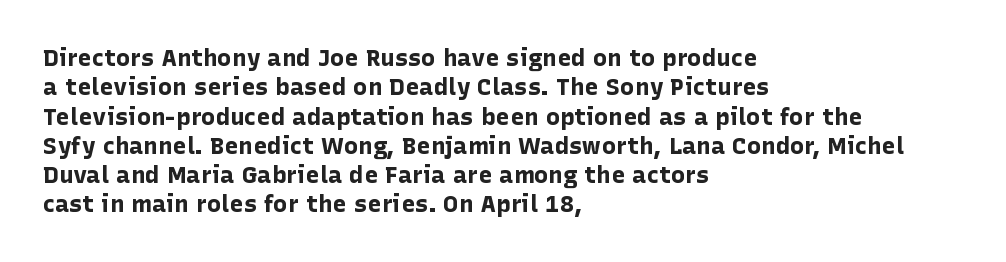
Q: Is the text bold? A: Yes.
Q: Is the text italic (slanted)? A: No, it is upright.
Q: Is the text underlined? A: No.
Q: How is the paragraph aligned? A: Left-aligned.
Q: Is the spacing between letters normal or unusually wide? A: Normal.
